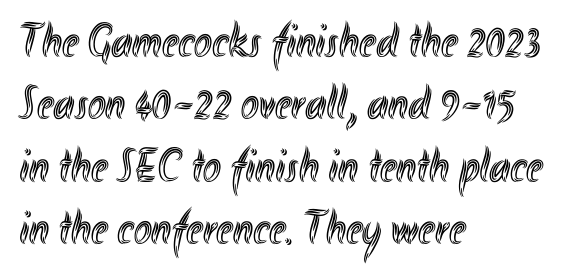
Q: Is the text italic (slanted)? A: Yes.
Q: Is the text underlined? A: No.
Q: How is the paragraph aligned? A: Left-aligned.
Q: Is the spacing between letters normal or unusually wide? A: Normal.
Q: Is the spacing between lines tight, normal or loose? A: Normal.
Q: Width (condensed, normal, or wide)? A: Condensed.
Q: x-height? A: Small.
Q: Monospaced? A: No.
